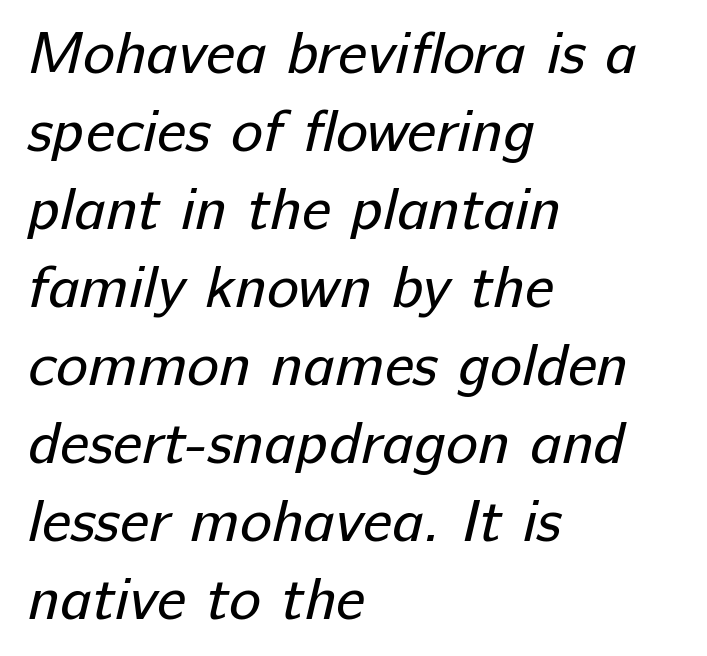
The image shows 60 px regular-weight sans-serif type; set left-aligned, normal line spacing (1.3x), normal letter spacing, not underlined; low stroke contrast and a medium x-height.
